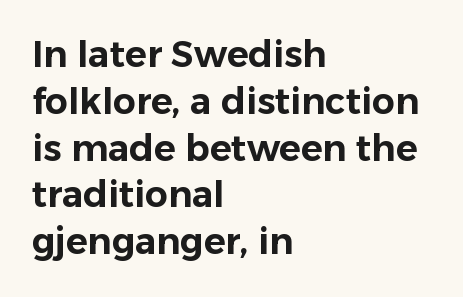
Q: Is the text italic (slanted)? A: No, it is upright.
Q: Is the typeface a serif or a sans-serif typeface? A: Sans-serif.
Q: Is the text underlined? A: No.
Q: How is the paragraph aligned? A: Left-aligned.
Q: Is the spacing between letters normal or unusually wide? A: Normal.
Q: Is the spacing between lines tight, normal or loose? A: Normal.
Q: Width (condensed, normal, or wide)? A: Normal.
Q: Stroke contrast? A: Low.
Q: x-height? A: Medium.
Q: Monospaced? A: No.
